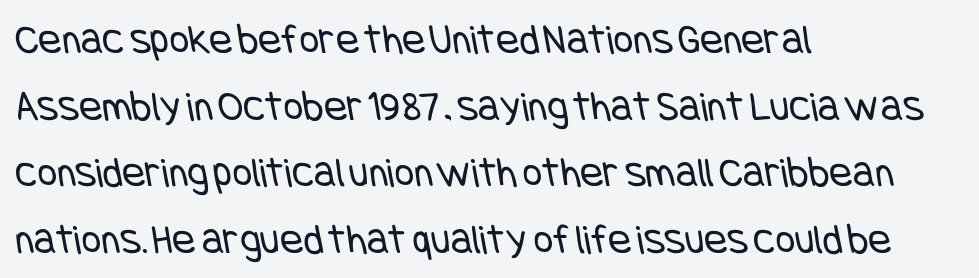
Honestly, the row spacing looks completely unremarkable. The rendering anchors every line to the left-hand side. Any mark beneath the type? The region is blank. Unbolded letterforms with no extra heft. Does the type have serifs? No, each stem ends abruptly. The type is set solid horizontally, with unmodified tracking.
